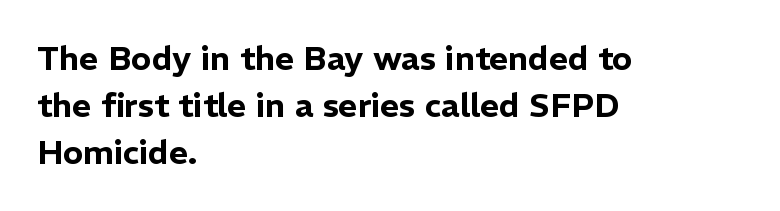
{"serif": "no", "italic": "no", "width": "normal", "stroke_contrast": "low", "x_height": "medium", "monospaced": "no", "underline": "no", "align": "left", "line_spacing": "normal", "line_spacing_ratio": 1.43, "letter_spacing": "normal", "letter_spacing_em": 0.0, "glyph_px": 33}
